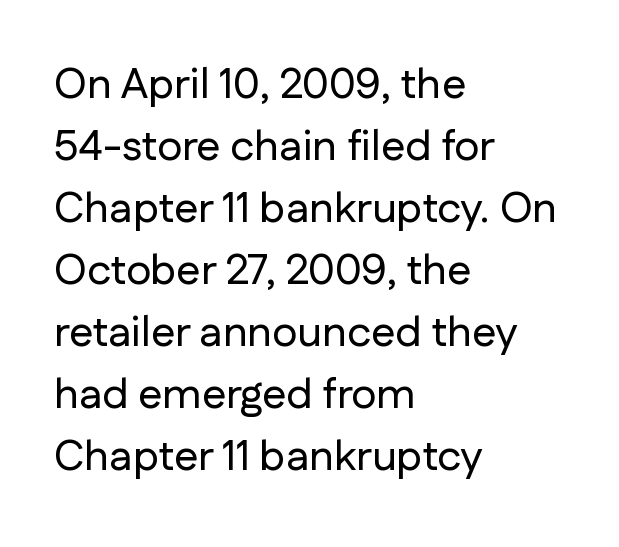
Students, observe: this is what conventionally led text looks like. Font category for this specimen: sans-serif. You can tell it's not italic because the verticals are truly vertical. The type is set solid horizontally, with unmodified tracking. The letters advance in unequal steps, a hallmark of proportional type. The zone under the glyphs is completely vacant.
